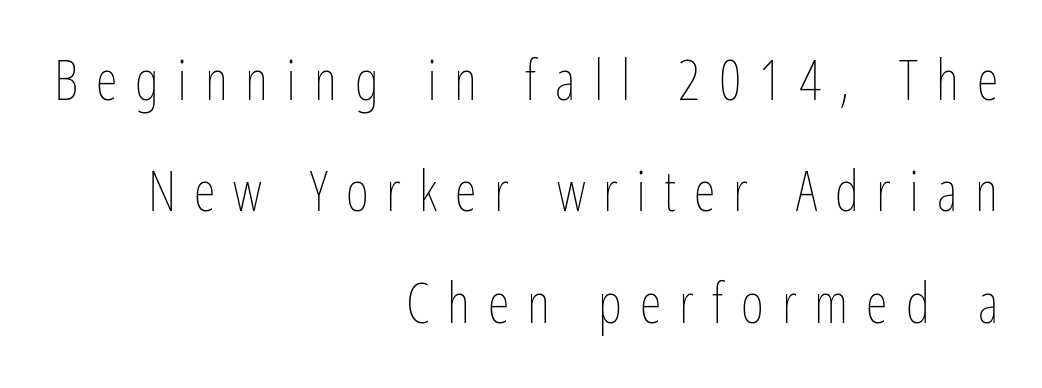
Q: Is the text bold? A: No.
Q: Is the text italic (slanted)? A: No, it is upright.
Q: Is the text underlined? A: No.
Q: How is the paragraph aligned? A: Right-aligned.
Q: Is the spacing between letters normal or unusually wide? A: Unusually wide.
Q: Is the spacing between lines tight, normal or loose? A: Loose.
Q: Width (condensed, normal, or wide)? A: Condensed.
Q: Stroke contrast? A: Low.
Q: x-height? A: Medium.
Q: Monospaced? A: No.
